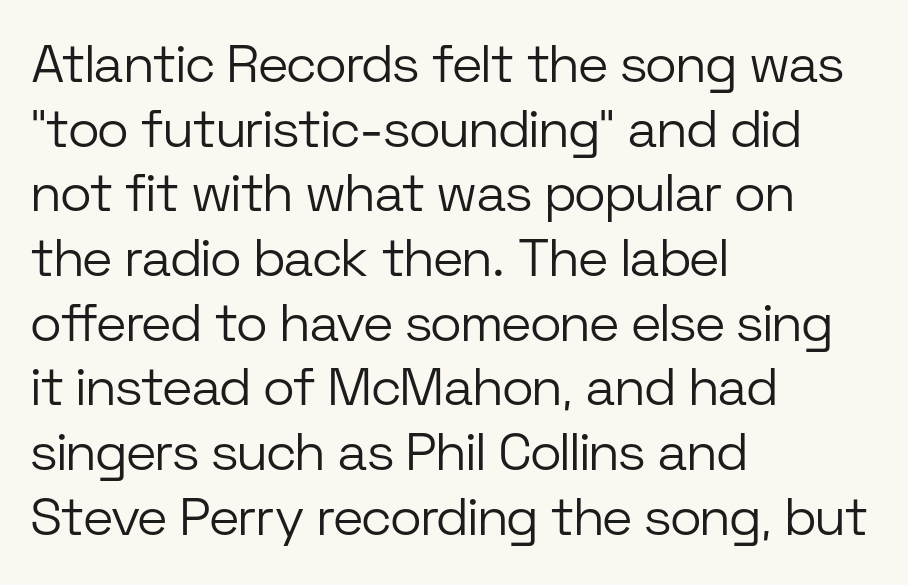
You could call the tracking neutral — neither tight nor loose. Type without underlining. Is the type heavy? It reads as light-to-regular instead. Visually the block forms a straight wall on the left and a jagged coastline on the right. Grotesque or geometric, the face here clearly has no serifs.
